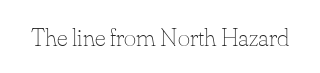
A roman cut, with each character standing at attention. Decoration check: the copy has no underline. The gaps between neighbouring characters are ordinary and unremarkable. Bold? No — there's no thickening of the strokes.
